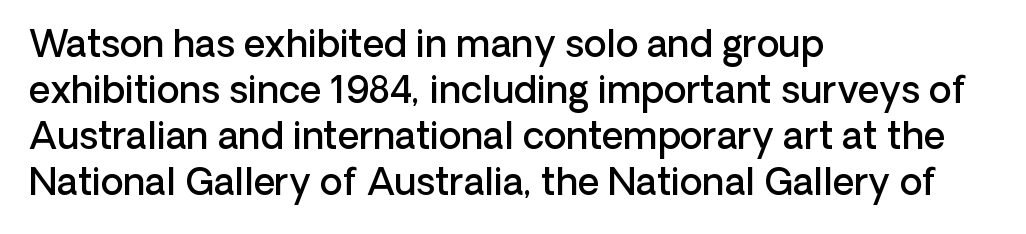
Q: Is the text bold? A: Semi-bold.
Q: Is the text italic (slanted)? A: No, it is upright.
Q: Is the typeface a serif or a sans-serif typeface? A: Sans-serif.
Q: Is the text underlined? A: No.
Q: How is the paragraph aligned? A: Left-aligned.
Q: Is the spacing between letters normal or unusually wide? A: Normal.
Q: Width (condensed, normal, or wide)? A: Normal.
Q: Stroke contrast? A: Low.
Q: x-height? A: Medium.
Q: Monospaced? A: No.
